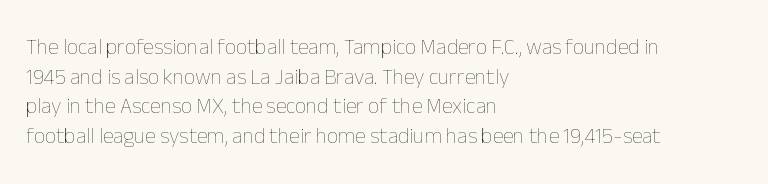
The image shows 22 px text type, upright; set left-aligned, normal line spacing (1.35x), normal letter spacing, not underlined.
